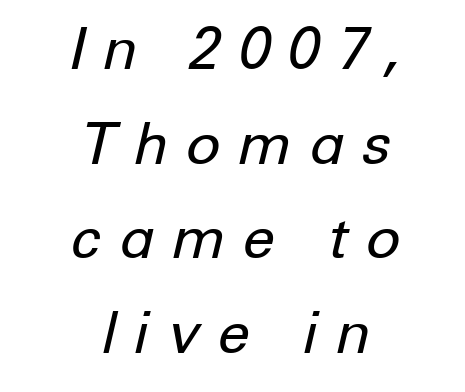
{"italic": "yes", "lean": "right", "slant_degrees": 12, "bold": "no", "weight": "regular", "width": "normal", "stroke_contrast": "low", "x_height": "medium", "monospaced": "no", "underline": "no", "align": "center", "line_spacing": "normal", "line_spacing_ratio": 1.63, "letter_spacing": "wide", "letter_spacing_em": 0.29, "glyph_px": 58}
